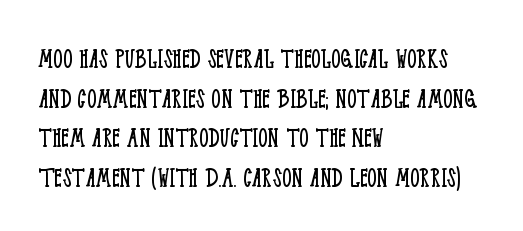
Compared with a centered layout, this one pins lines to the left instead. The letterforms sit at book weight or below. Quick note: underline off. Ordinary non-slanted type is in use.
